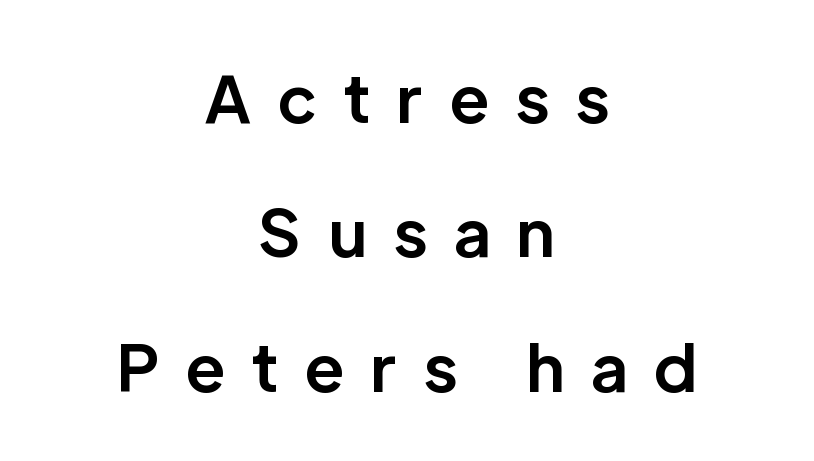
Q: Is the text bold? A: Yes.
Q: Is the text italic (slanted)? A: No, it is upright.
Q: Is the typeface a serif or a sans-serif typeface? A: Sans-serif.
Q: Is the text underlined? A: No.
Q: How is the paragraph aligned? A: Centered.
Q: Is the spacing between letters normal or unusually wide? A: Unusually wide.
Q: Is the spacing between lines tight, normal or loose? A: Loose.
Q: Width (condensed, normal, or wide)? A: Normal.
Q: Stroke contrast? A: Low.
Q: x-height? A: Medium.
Q: Monospaced? A: No.
